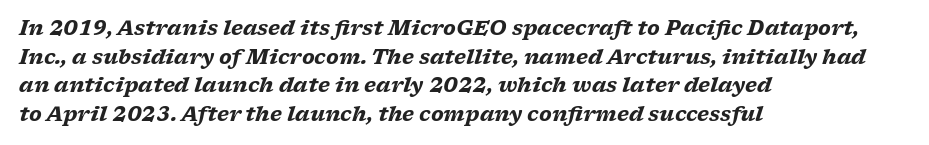
{"italic": "yes", "lean": "right", "slant_degrees": 17, "bold": "yes", "underline": "no", "align": "left", "line_spacing": "normal", "line_spacing_ratio": 1.43, "letter_spacing": "normal", "letter_spacing_em": 0.0, "glyph_px": 20}
